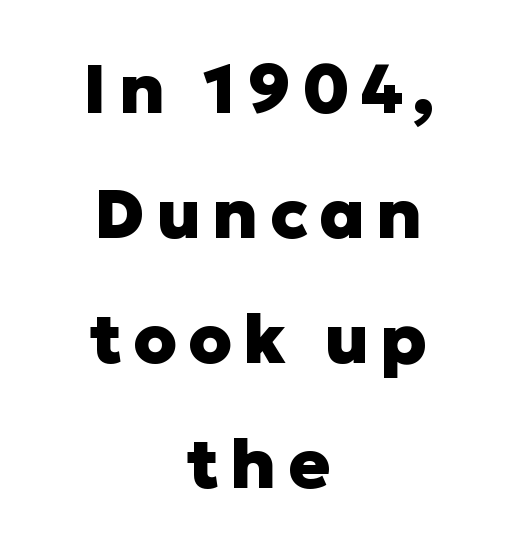
This rendering uses center alignment, leaving both contours irregular but symmetric. Each row of text sits above clean, open space. Designer's note — italics off, roman on. As a designer I'd log this as weight 700, bold. Each letter keeps its own natural width here, so spacing adapts to shape. Type style note: lacks serifs.
